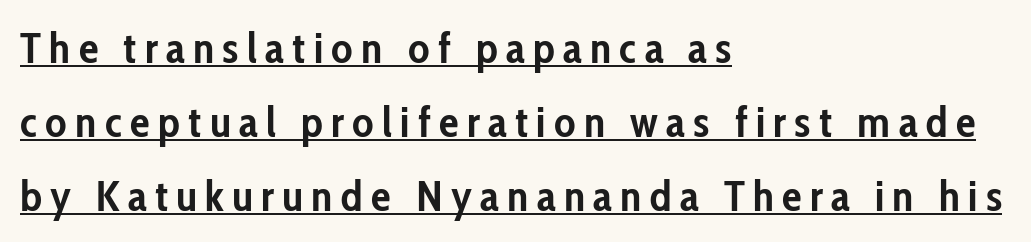
{"serif": "no", "italic": "no", "bold": "yes", "weight": "semibold", "width": "condensed", "stroke_contrast": "low", "x_height": "medium", "monospaced": "no", "underline": "yes", "align": "left", "line_spacing": "normal", "line_spacing_ratio": 1.68, "glyph_px": 44}
